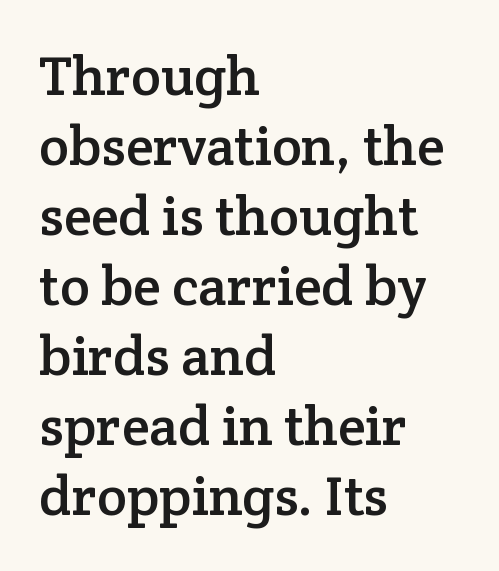
{"serif": "yes", "italic": "no", "width": "normal", "stroke_contrast": "low", "x_height": "medium", "monospaced": "no", "underline": "no", "align": "left", "line_spacing": "normal", "line_spacing_ratio": 1.25, "letter_spacing": "normal", "letter_spacing_em": 0.0, "glyph_px": 56}
